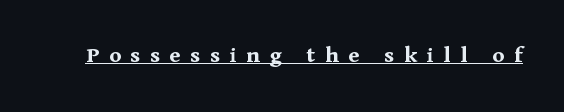
What decoration does the sample have? An underline. Characters remain perfectly vertical along every line. Heavy, bold letterforms. Compared with typical body copy, the letter spacing here is much looser.
